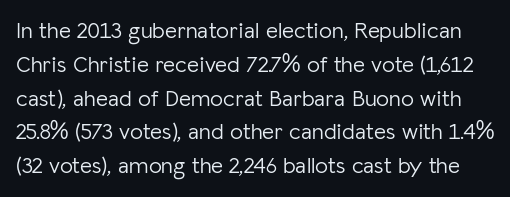
{"italic": "no", "bold": "no", "underline": "no", "line_spacing": "normal", "line_spacing_ratio": 1.47, "letter_spacing": "normal", "letter_spacing_em": 0.0, "glyph_px": 23}
